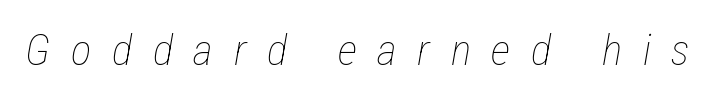
{"italic": "yes", "lean": "right", "slant_degrees": 12, "bold": "no", "weight": "thin", "width": "condensed", "stroke_contrast": "low", "x_height": "medium", "monospaced": "no", "underline": "no", "letter_spacing": "wide", "letter_spacing_em": 0.48, "glyph_px": 43}
